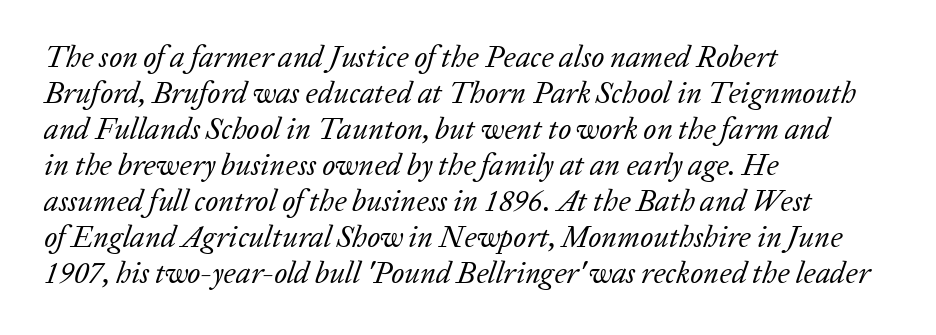
The rendering anchors every line to the left-hand side. A typesetter would call this zero additional tracking. Decoration check: the copy has no underline. Designer's note — italics engaged. Each letter keeps its own natural width here, so spacing adapts to shape.
